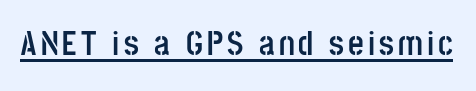
The face used here appears with an underline applied. The glyphs in this specimen are sans serif. The face used here has the dense, thick strokes of a bold. Rendered with straight, roman letterforms. Do the characters align in a grid? No, the font is proportional.
